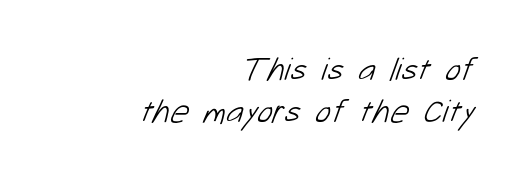
{"serif": "no", "bold": "no", "weight": "light", "width": "normal", "stroke_contrast": "low", "x_height": "medium", "monospaced": "no", "underline": "no", "align": "right", "line_spacing": "normal", "line_spacing_ratio": 1.27, "letter_spacing": "normal", "letter_spacing_em": 0.0, "glyph_px": 33}
